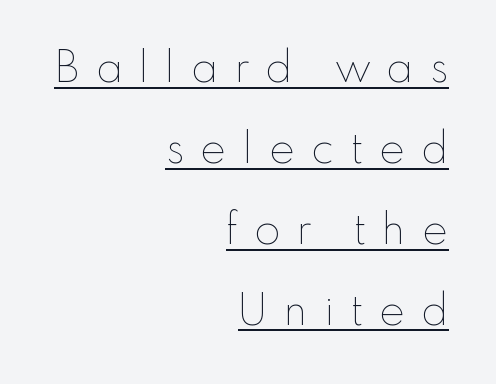
Q: Is the text bold? A: No.
Q: Is the text italic (slanted)? A: No, it is upright.
Q: Is the text underlined? A: Yes.
Q: How is the paragraph aligned? A: Right-aligned.
Q: Is the spacing between letters normal or unusually wide? A: Unusually wide.
Q: Width (condensed, normal, or wide)? A: Normal.
Q: Stroke contrast? A: Low.
Q: x-height? A: Small.
Q: Monospaced? A: No.
